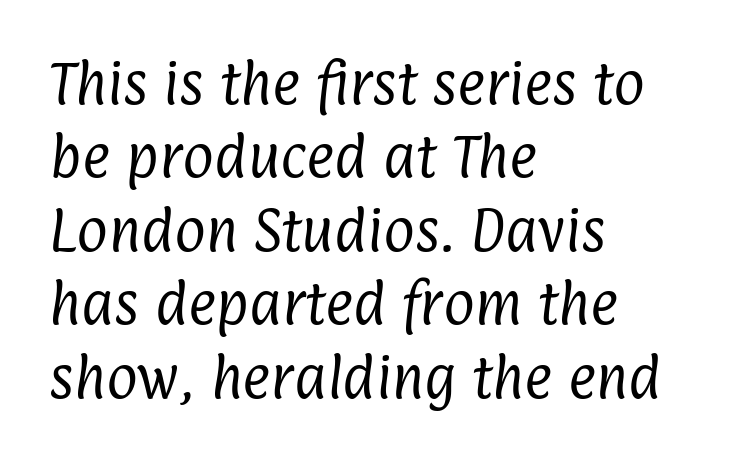
{"serif": "no", "bold": "no", "weight": "regular", "width": "condensed", "stroke_contrast": "low", "x_height": "medium", "monospaced": "no", "underline": "no", "align": "left", "line_spacing": "normal", "line_spacing_ratio": 1.53, "letter_spacing": "normal", "letter_spacing_em": 0.0, "glyph_px": 48}
